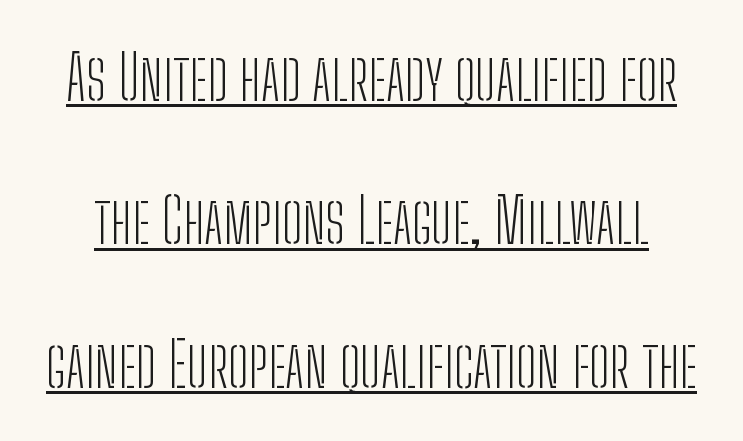
This block would shrink considerably if given ordinary leading; it's expanded now. Spacing verdict: proportional, widths tailored to each character. You can tell from the bare stems that sans-serif type was used. Ink coverage per letter is moderate at most. The lettering is marked with a stroke running underneath it.
